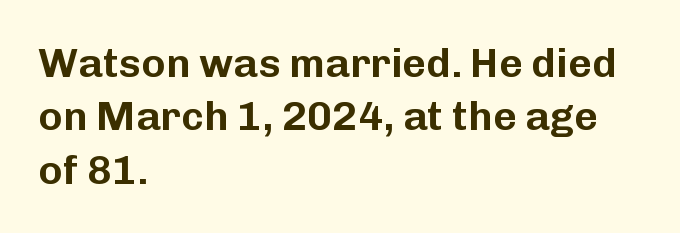
{"serif": "no", "italic": "no", "width": "normal", "stroke_contrast": "low", "x_height": "medium", "monospaced": "no", "underline": "no", "align": "left", "line_spacing": "normal", "line_spacing_ratio": 1.3, "letter_spacing": "normal", "letter_spacing_em": 0.0, "glyph_px": 41}
